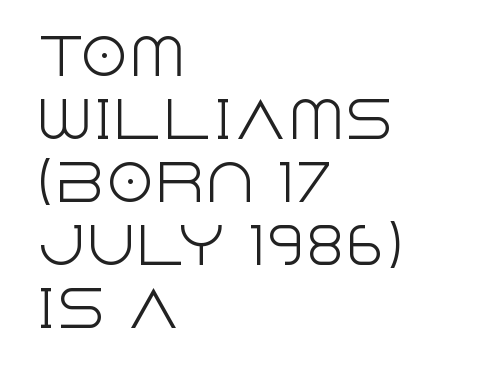
The image shows 50 px light sans-serif type, upright; set left-aligned, normal line spacing (1.26x), normal letter spacing, not underlined; a large x-height.
